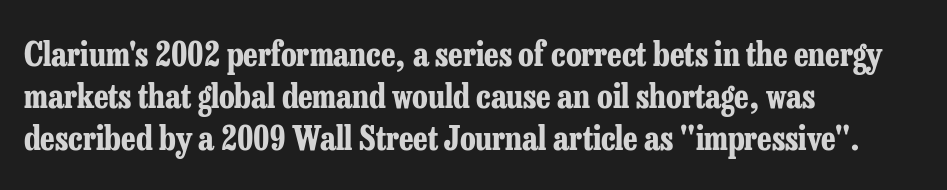
Q: Is the text bold? A: Yes.
Q: Is the text italic (slanted)? A: No, it is upright.
Q: Is the typeface a serif or a sans-serif typeface? A: Serif.
Q: Is the text underlined? A: No.
Q: How is the paragraph aligned? A: Left-aligned.
Q: Is the spacing between letters normal or unusually wide? A: Normal.
Q: Is the spacing between lines tight, normal or loose? A: Normal.
Q: Width (condensed, normal, or wide)? A: Condensed.
Q: Stroke contrast? A: Low.
Q: x-height? A: Medium.
Q: Monospaced? A: No.
